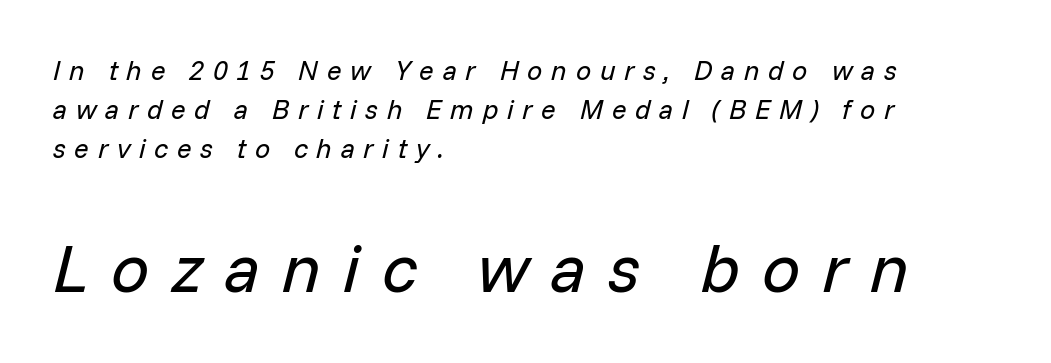
{"italic": "yes", "lean": "right", "slant_degrees": 14, "bold": "no", "weight": "regular", "width": "normal", "stroke_contrast": "low", "x_height": "medium", "monospaced": "no", "underline": "no", "align": "left", "line_spacing": "normal", "line_spacing_ratio": 1.44, "letter_spacing": "wide", "letter_spacing_em": 0.32, "larger_block": "second", "size_ratio": 2.52, "glyph_px": 68}
